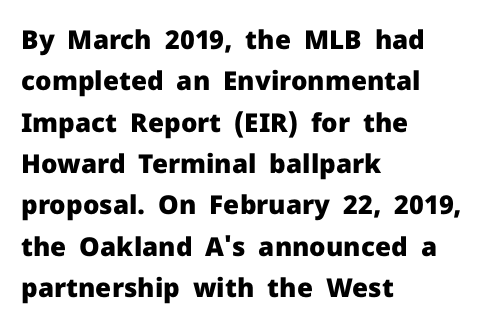
Descenders are the only things crossing below the line. Honestly, the row spacing looks completely unremarkable. The font is running at its bold setting. Inter-character spacing is left at the font's built-in metrics. Vertical strokes here are truly vertical.
